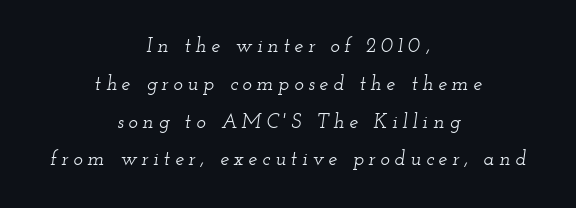
The image shows 20 px text type, italic (leaning right); set centered, line spacing 1.89x, unusually wide letter spacing (+0.24 em), not underlined.
